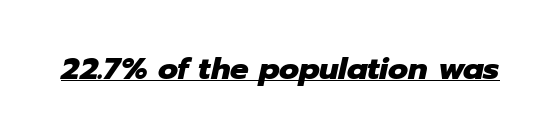
{"italic": "yes", "lean": "right", "slant_degrees": 12, "bold": "yes", "weight": "heavy", "width": "normal", "stroke_contrast": "low", "x_height": "medium", "monospaced": "no", "underline": "yes", "letter_spacing": "normal", "letter_spacing_em": 0.0, "glyph_px": 31}
